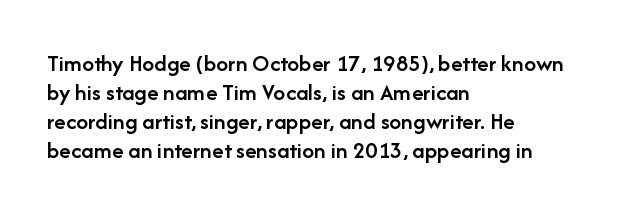
The image shows 24 px text type, upright; set left-aligned, line spacing 1.21x, normal letter spacing, not underlined.
